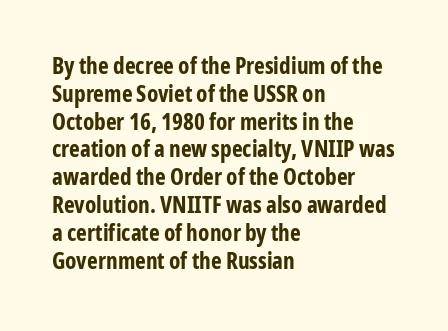
Short and long lines alike share a common starting point at left. Unlike italic type, these characters show no tilt at all. The passage shown is emphatically bold. The face used here is rendered with its standard letterfit. The space beneath each line is pristine and unruled.
